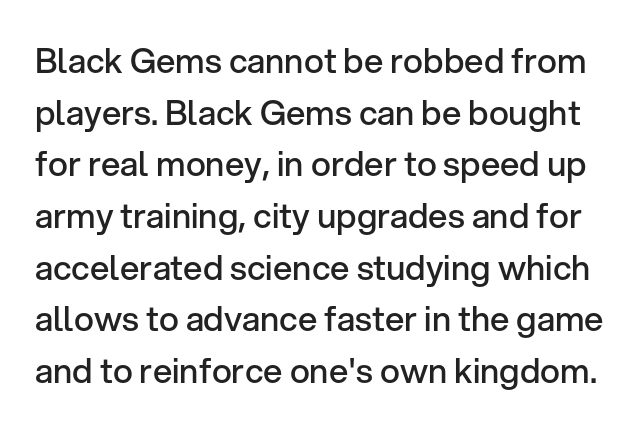
Each glyph is drawn with semibold strokes, heavier than normal yet not fully bold. Stroke terminals: plain, sans-serif. The rendering uses natural spacing where letterforms have individual widths. There is no visible air inserted between adjacent glyphs. Italic: no, the glyphs are upright roman. Honestly, the row spacing looks completely unremarkable.
